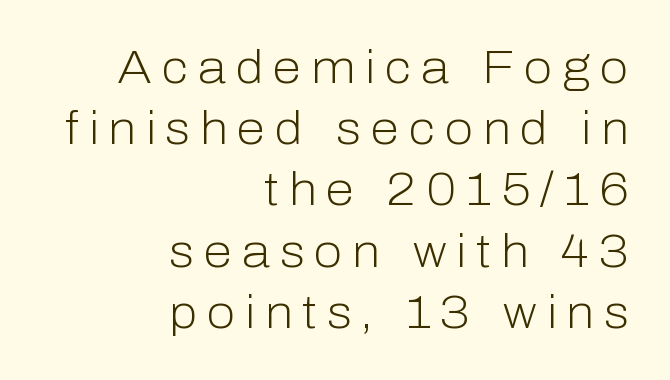
Q: Is the text bold? A: No.
Q: Is the text italic (slanted)? A: No, it is upright.
Q: Is the typeface a serif or a sans-serif typeface? A: Sans-serif.
Q: Is the text underlined? A: No.
Q: How is the paragraph aligned? A: Right-aligned.
Q: Is the spacing between letters normal or unusually wide? A: Unusually wide.
Q: Is the spacing between lines tight, normal or loose? A: Normal.
Q: Width (condensed, normal, or wide)? A: Normal.
Q: Stroke contrast? A: Low.
Q: x-height? A: Medium.
Q: Monospaced? A: No.
